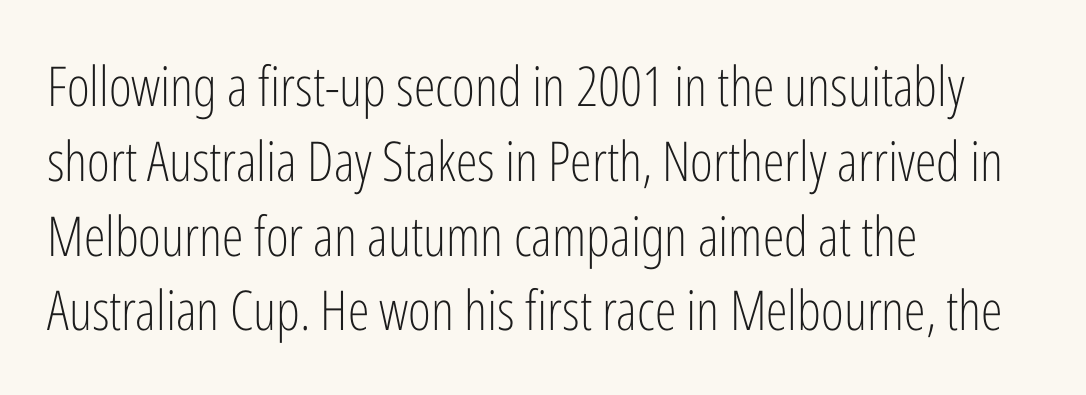
{"serif": "no", "italic": "no", "bold": "no", "weight": "light", "width": "condensed", "stroke_contrast": "low", "x_height": "medium", "monospaced": "no", "underline": "no", "align": "left", "line_spacing": "normal", "line_spacing_ratio": 1.36, "letter_spacing": "normal", "letter_spacing_em": 0.0, "glyph_px": 55}
